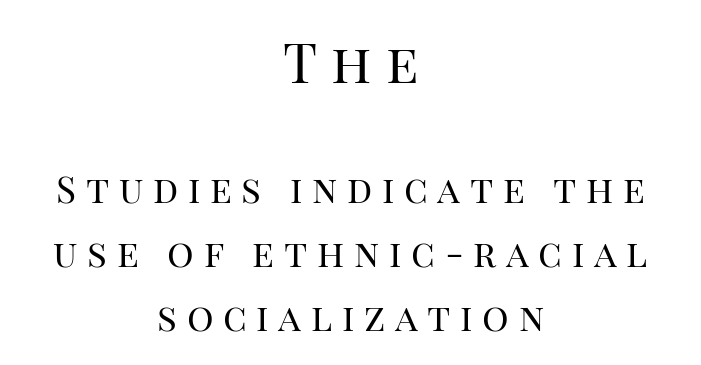
The image shows 55 px regular-weight serif type, upright; set centered, line spacing 1.73x, unusually wide letter spacing (+0.26 em), not underlined; the first (top) block is 1.49x larger; high stroke contrast and a large x-height.
